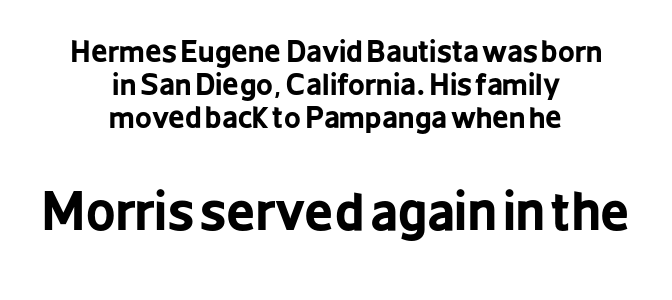
The image shows 51 px bold, condensed sans-serif type, upright; set centered, tight line spacing (1.13x), normal letter spacing, not underlined; the second (bottom) block is 1.76x larger; low stroke contrast and a medium x-height.
